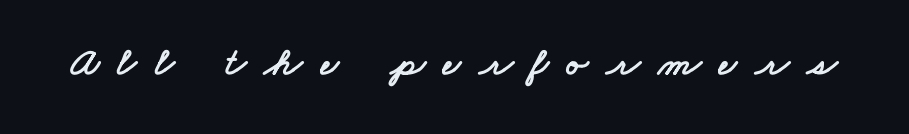
No feet cap the strokes, marking this as sans-serif type. Tracking here is generous; glyphs stand well apart from one another. The string is rendered with underlining switched off. Note the varied advance widths — an 'i' is clearly narrower than an 'm'.
